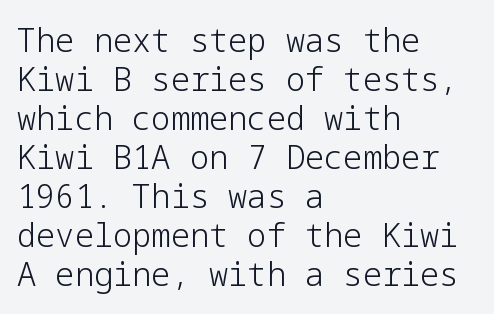
Q: Is the text bold? A: No.
Q: Is the text italic (slanted)? A: No, it is upright.
Q: Is the typeface a serif or a sans-serif typeface? A: Sans-serif.
Q: Is the text underlined? A: No.
Q: How is the paragraph aligned? A: Left-aligned.
Q: Is the spacing between letters normal or unusually wide? A: Normal.
Q: Width (condensed, normal, or wide)? A: Normal.
Q: Stroke contrast? A: Low.
Q: x-height? A: Medium.
